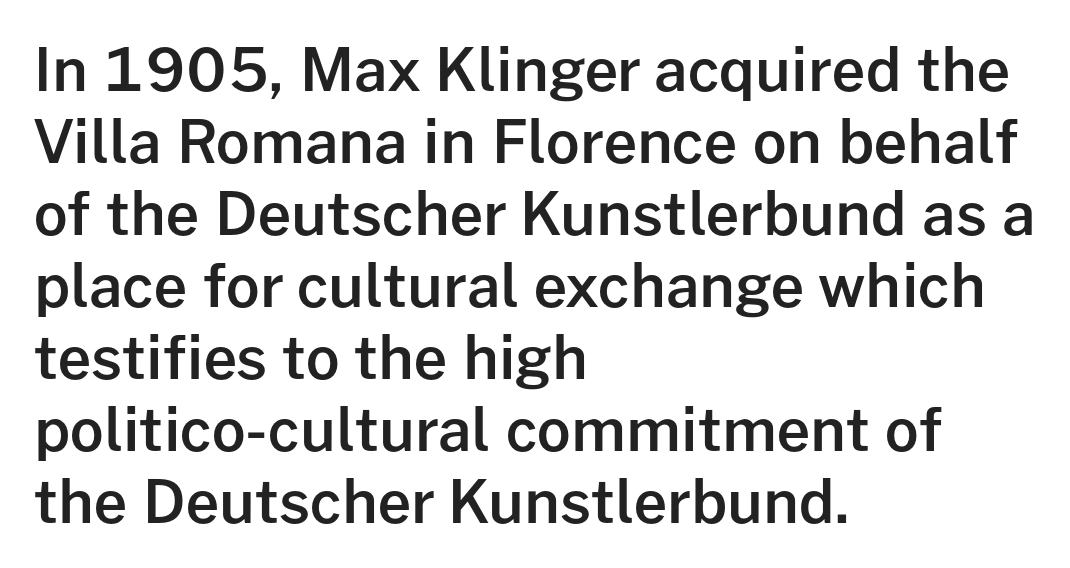
{"serif": "no", "italic": "no", "bold": "semi", "weight": "semibold", "width": "normal", "stroke_contrast": "low", "x_height": "medium", "monospaced": "no", "underline": "no", "align": "left", "line_spacing_ratio": 1.22, "letter_spacing": "normal", "letter_spacing_em": 0.0, "glyph_px": 59}
